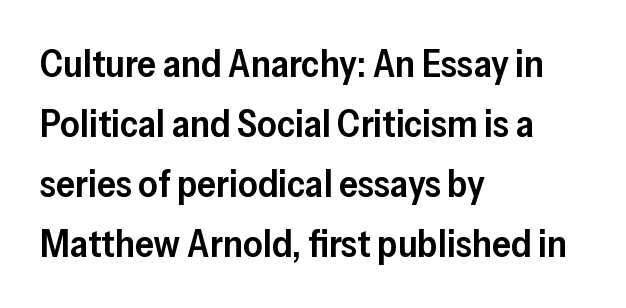
{"serif": "no", "italic": "no", "bold": "semi", "weight": "semibold", "width": "normal", "stroke_contrast": "low", "x_height": "medium", "monospaced": "no", "underline": "no", "align": "left", "line_spacing": "normal", "line_spacing_ratio": 1.58, "letter_spacing": "normal", "letter_spacing_em": 0.0, "glyph_px": 38}
